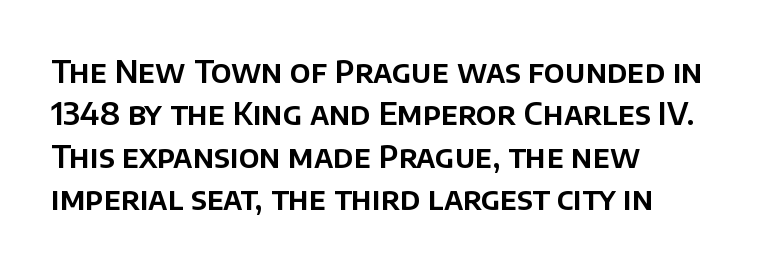
Caption: multi-line text, flush left, ragged right. The letters stand straight up with perfectly vertical stems. No feet cap the strokes, marking this as sans-serif type. Quick note: interline space is typical. The rendering uses natural spacing where letterforms have individual widths. This rendering leaves character spacing at its baseline value.
